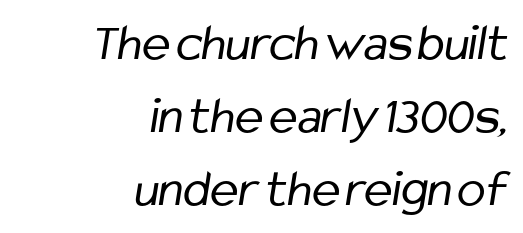
Q: Is the text bold? A: No.
Q: Is the typeface a serif or a sans-serif typeface? A: Sans-serif.
Q: Is the text underlined? A: No.
Q: How is the paragraph aligned? A: Right-aligned.
Q: Is the spacing between letters normal or unusually wide? A: Normal.
Q: Is the spacing between lines tight, normal or loose? A: Normal.
Q: Width (condensed, normal, or wide)? A: Condensed.
Q: Stroke contrast? A: Low.
Q: x-height? A: Medium.
Q: Monospaced? A: No.
